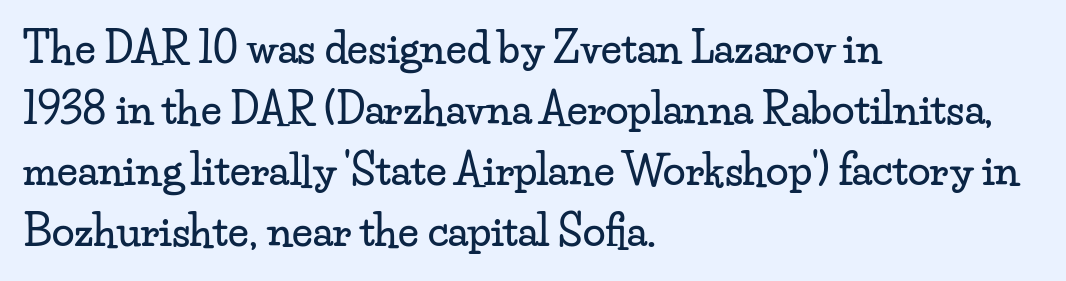
The image shows 41 px wide serif type, upright; set left-aligned, normal line spacing (1.49x), normal letter spacing, not underlined; low stroke contrast and a small x-height.
